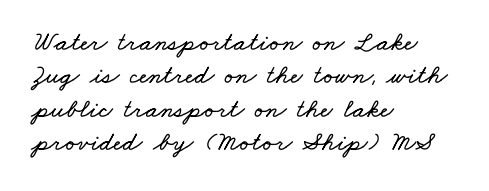
Q: Is the text underlined? A: No.
Q: How is the paragraph aligned? A: Left-aligned.
Q: Is the spacing between letters normal or unusually wide? A: Normal.
